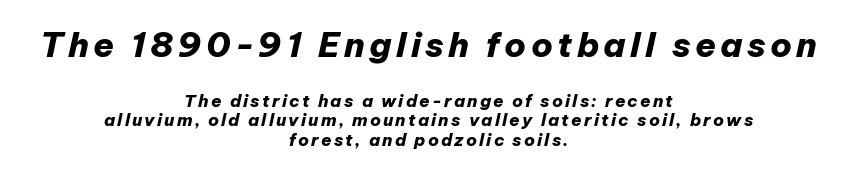
Plenty of ink on the page — the face is bold. Scale decreases going downward across the two blocks. The passage shown is typed in a proportional face where columns would drift. Italic: yes, the glyphs are oblique.
